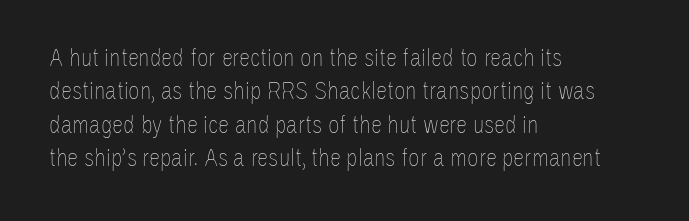
{"italic": "no", "bold": "no", "underline": "no", "align": "left", "line_spacing": "normal", "line_spacing_ratio": 1.34, "letter_spacing": "normal", "letter_spacing_em": 0.0, "glyph_px": 25}
